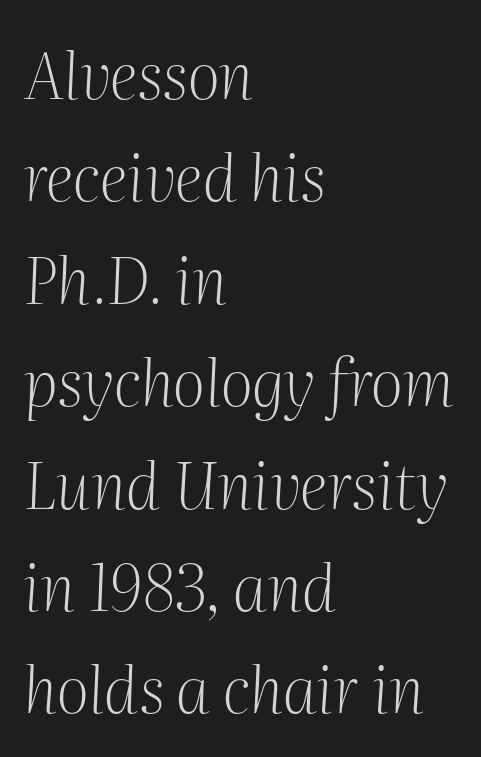
Q: Is the text bold? A: No.
Q: Is the text italic (slanted)? A: Yes, it leans right by about 2 degrees.
Q: Is the typeface a serif or a sans-serif typeface? A: Serif.
Q: Is the text underlined? A: No.
Q: How is the paragraph aligned? A: Left-aligned.
Q: Is the spacing between letters normal or unusually wide? A: Normal.
Q: Is the spacing between lines tight, normal or loose? A: Normal.
Q: Width (condensed, normal, or wide)? A: Normal.
Q: Stroke contrast? A: Medium.
Q: x-height? A: Medium.
Q: Monospaced? A: No.
